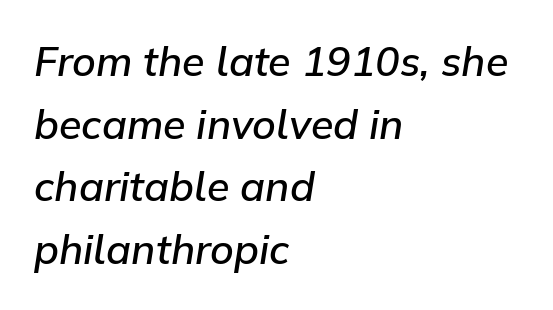
The image shows 41 px semibold type, italic (leaning right); set left-aligned, normal line spacing (1.53x), normal letter spacing, not underlined; low stroke contrast and a medium x-height.
